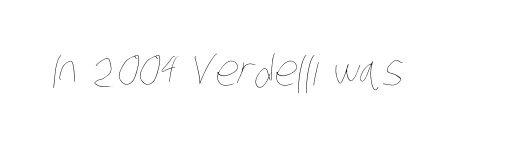
Heaviness? Minimal to ordinary, like unemphasized prose. Check the space under the baseline: it is left empty. The passage shown has conventional tracking throughout. The face used here is proportionally spaced, like ordinary book or web type.
